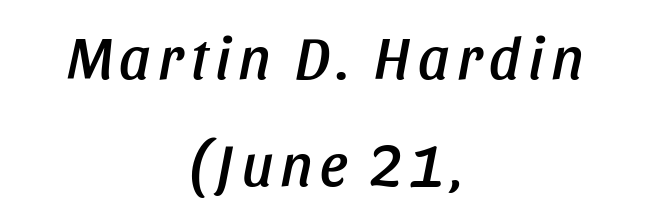
Q: Is the text italic (slanted)? A: Yes, it leans right by about 11 degrees.
Q: Is the text underlined? A: No.
Q: How is the paragraph aligned? A: Centered.
Q: Width (condensed, normal, or wide)? A: Condensed.
Q: Stroke contrast? A: Low.
Q: x-height? A: Large.
Q: Monospaced? A: No.
